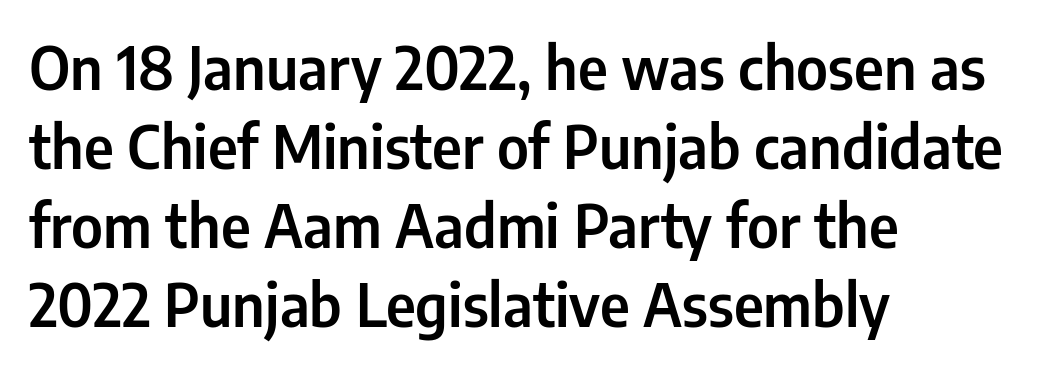
{"serif": "no", "italic": "no", "width": "condensed", "stroke_contrast": "low", "x_height": "medium", "monospaced": "no", "underline": "no", "align": "left", "line_spacing": "normal", "line_spacing_ratio": 1.34, "letter_spacing": "normal", "letter_spacing_em": 0.0, "glyph_px": 59}
